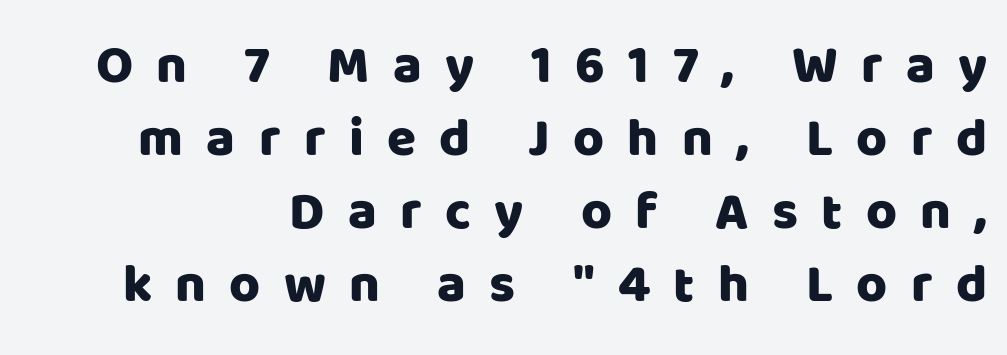
{"serif": "no", "italic": "no", "width": "normal", "stroke_contrast": "low", "x_height": "large", "monospaced": "no", "underline": "no", "line_spacing": "normal", "line_spacing_ratio": 1.38, "letter_spacing": "wide", "letter_spacing_em": 0.44, "glyph_px": 53}
